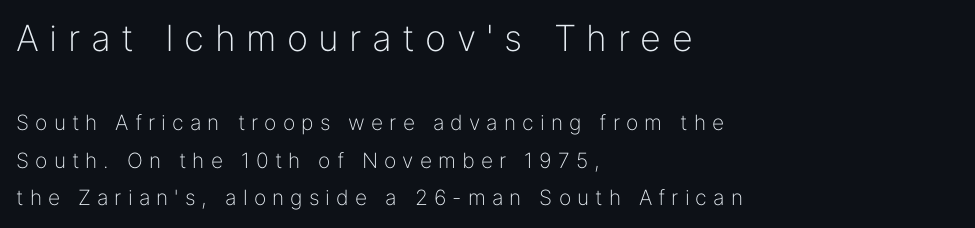
This sample has the flowing, uneven cadence of proportional lettering. The letterforms sit at book weight or below. I'd call this a sans setting — the letters go barefoot. The passage shown has open, widely tracked lettering throughout.
